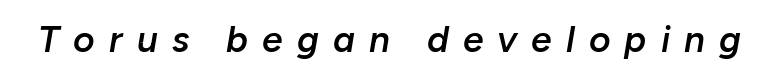
These lines are rendered in a variable-pitch font. Someone cranked the tracking dial way up on this one. Notice how the stems are inclined rather than vertical — that's the hallmark of italics. Anything drawn beneath the words? Only blank space. The letters are semibold — heavier than regular but short of a full bold.
